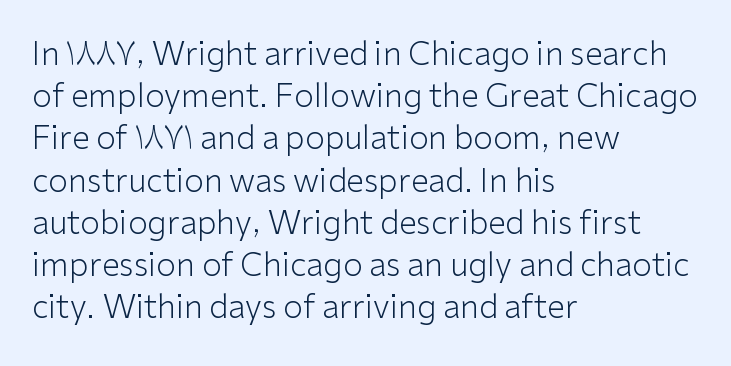
{"serif": "no", "italic": "no", "bold": "no", "weight": "light", "width": "normal", "stroke_contrast": "low", "x_height": "medium", "monospaced": "no", "underline": "no", "align": "left", "line_spacing": "normal", "line_spacing_ratio": 1.32, "letter_spacing": "normal", "letter_spacing_em": 0.0, "glyph_px": 32}
